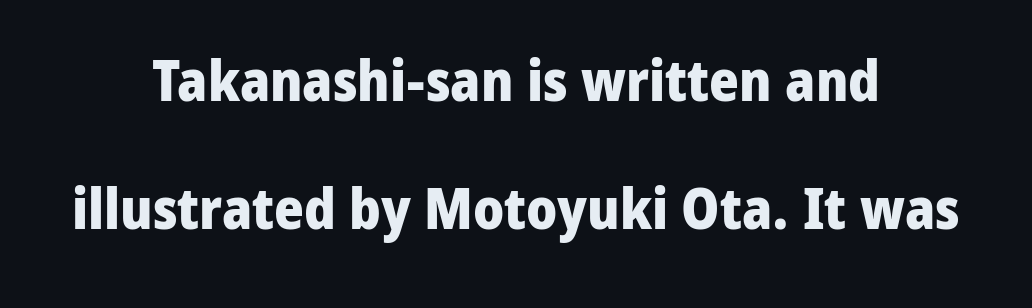
The image shows 57 px heavy sans-serif type, upright; set centered, loose line spacing (2.24x), normal letter spacing, not underlined; low stroke contrast and a medium x-height.
